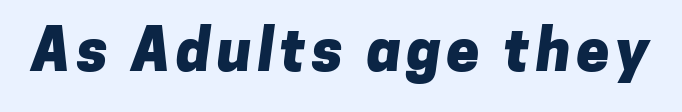
{"serif": "no", "bold": "yes", "weight": "heavy", "width": "normal", "stroke_contrast": "low", "x_height": "medium", "monospaced": "no", "underline": "no", "glyph_px": 59}
